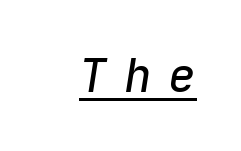
{"italic": "yes", "lean": "right", "slant_degrees": 9, "width": "normal", "stroke_contrast": "low", "x_height": "medium", "monospaced": "yes", "underline": "yes", "letter_spacing": "wide", "letter_spacing_em": 0.37, "glyph_px": 46}
